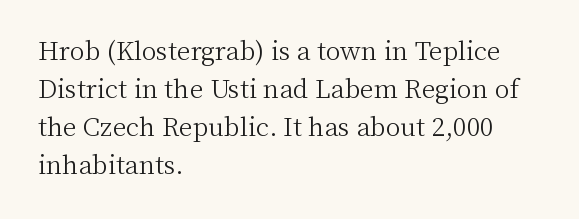
The image shows 25 px text type, upright; set left-aligned, normal line spacing (1.52x), normal letter spacing, not underlined.
